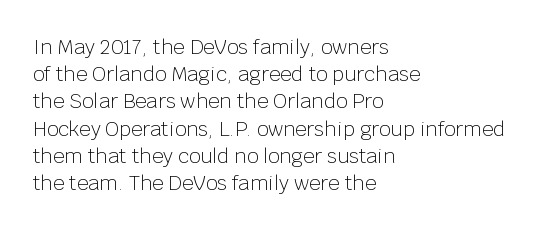
Q: Is the text bold? A: No.
Q: Is the text italic (slanted)? A: No, it is upright.
Q: Is the text underlined? A: No.
Q: How is the paragraph aligned? A: Left-aligned.
Q: Is the spacing between letters normal or unusually wide? A: Normal.
Q: Is the spacing between lines tight, normal or loose? A: Normal.
